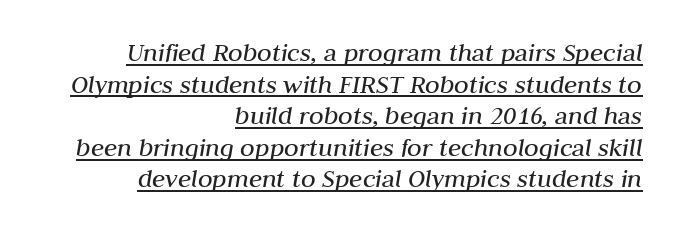
The image shows 27 px text type, italic (leaning right); set right-aligned, line spacing 1.17x, normal letter spacing, underlined.
